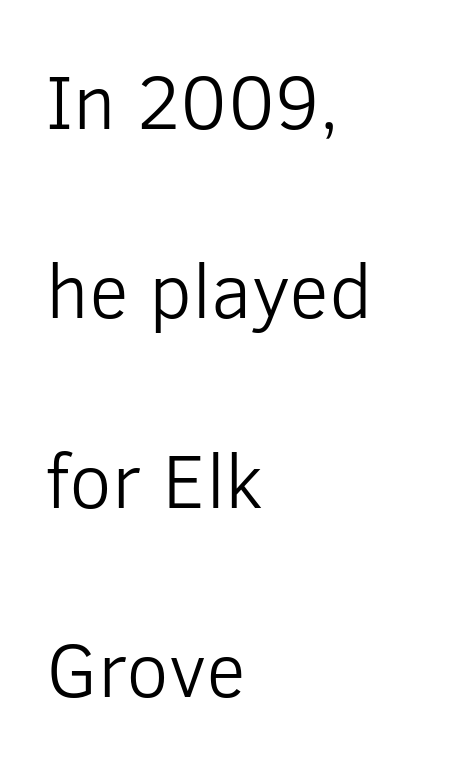
The image shows 77 px light sans-serif type, upright; set left-aligned, loose line spacing (2.46x), normal letter spacing, not underlined; low stroke contrast and a medium x-height.
